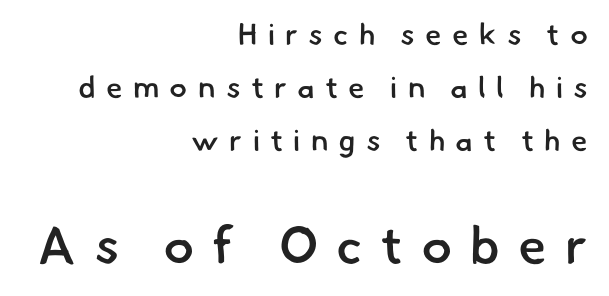
The image shows 52 px semibold sans-serif type; set right-aligned, line spacing 1.77x, unusually wide letter spacing (+0.34 em), not underlined; the second (bottom) block is 1.73x larger; low stroke contrast and a small x-height.
